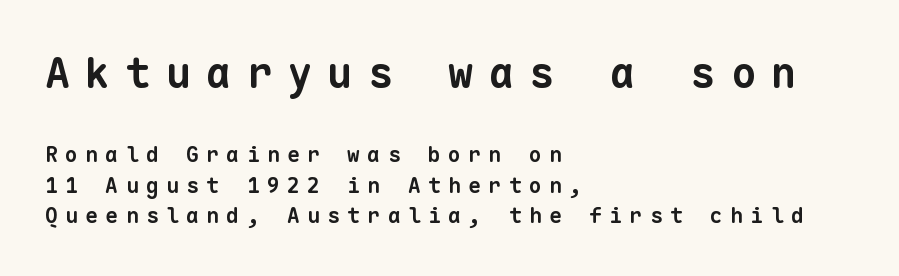
The image shows 42 px bold sans-serif type, monospaced; set left-aligned, normal line spacing (1.46x), unusually wide letter spacing (+0.36 em), not underlined; the first (top) block is 2.0x larger; low stroke contrast and a medium x-height.
